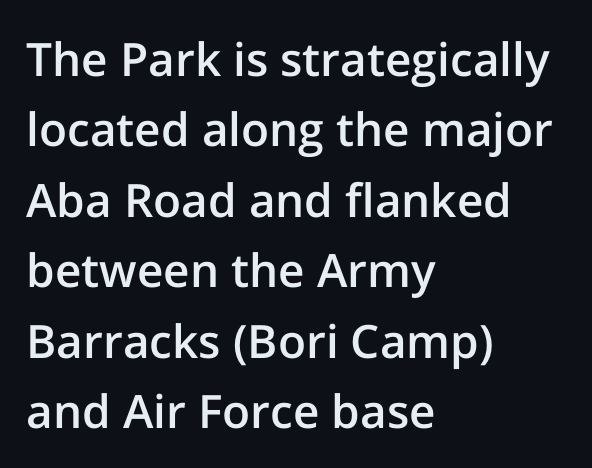
The image shows 46 px semibold sans-serif type, upright; set left-aligned, normal line spacing (1.53x), normal letter spacing, not underlined; low stroke contrast and a medium x-height.
